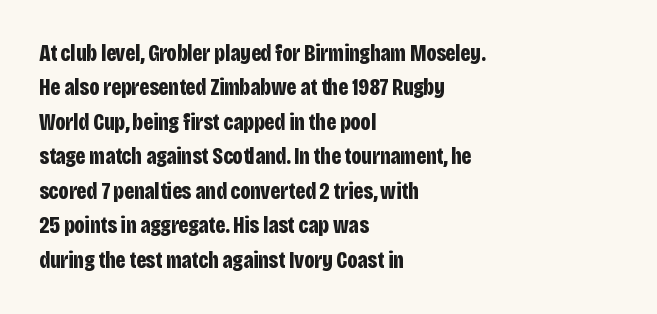
Q: Is the text bold? A: Yes.
Q: Is the text italic (slanted)? A: No, it is upright.
Q: Is the text underlined? A: No.
Q: How is the paragraph aligned? A: Left-aligned.
Q: Is the spacing between letters normal or unusually wide? A: Normal.
Q: Is the spacing between lines tight, normal or loose? A: Normal.
